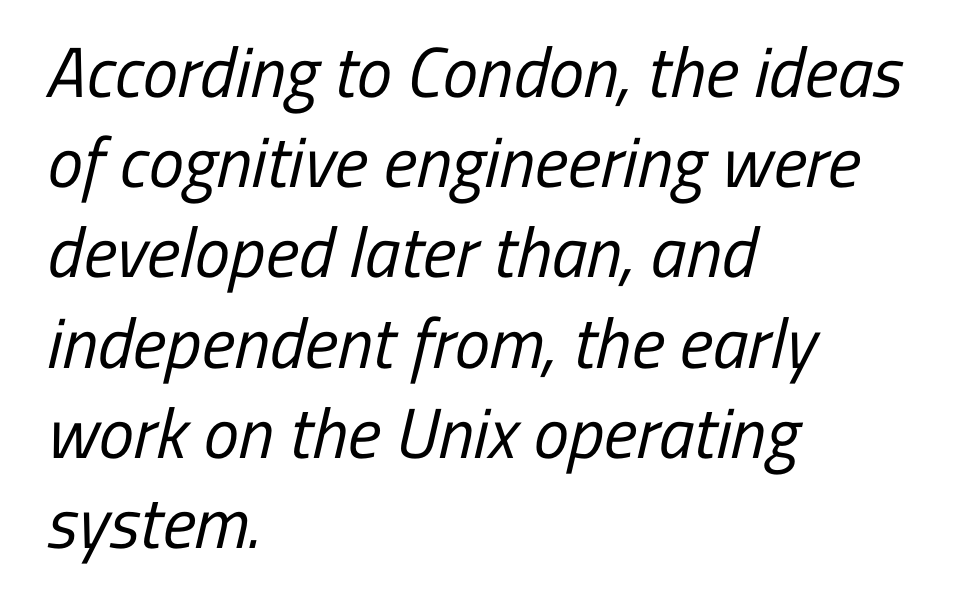
The image shows 71 px regular-weight, condensed sans-serif type; set left-aligned, normal line spacing (1.27x), normal letter spacing, not underlined; low stroke contrast and a medium x-height.
